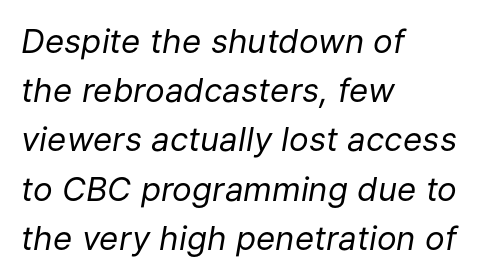
The image shows 33 px regular-weight type, italic (leaning right); set left-aligned, normal line spacing (1.49x), normal letter spacing, not underlined; low stroke contrast and a medium x-height.
